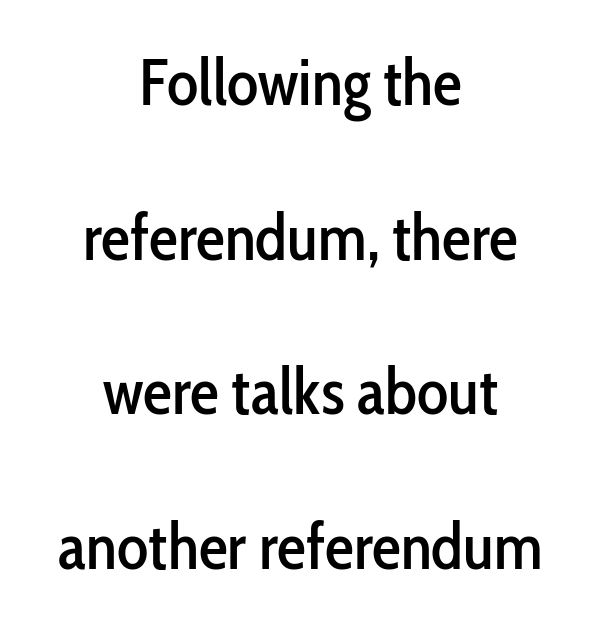
{"serif": "no", "italic": "no", "width": "condensed", "stroke_contrast": "low", "x_height": "medium", "monospaced": "no", "underline": "no", "align": "center", "line_spacing": "loose", "line_spacing_ratio": 2.38, "letter_spacing": "normal", "letter_spacing_em": 0.0, "glyph_px": 65}
